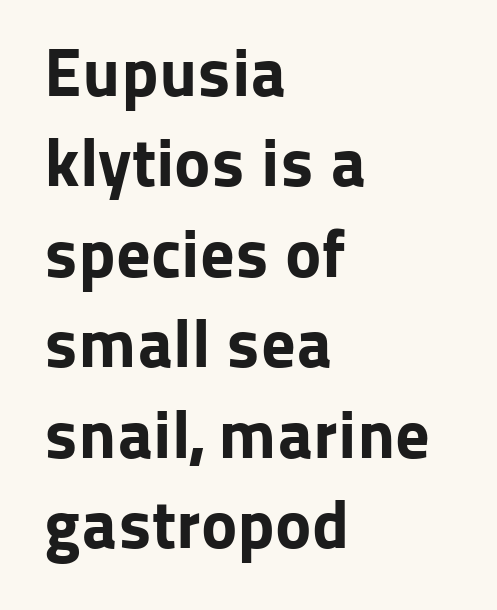
{"serif": "no", "italic": "no", "bold": "yes", "weight": "bold", "width": "normal", "stroke_contrast": "low", "x_height": "medium", "monospaced": "no", "underline": "no", "align": "left", "line_spacing": "normal", "line_spacing_ratio": 1.31, "letter_spacing": "normal", "letter_spacing_em": 0.0, "glyph_px": 69}
